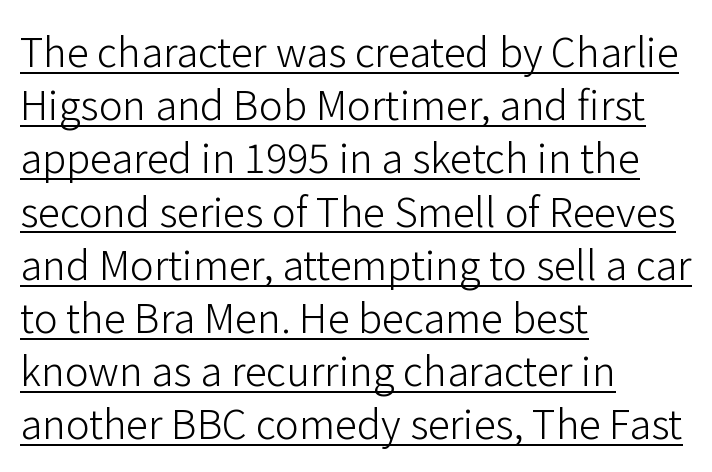
{"serif": "no", "italic": "no", "bold": "no", "weight": "light", "width": "normal", "stroke_contrast": "low", "x_height": "medium", "monospaced": "no", "underline": "yes", "align": "left", "line_spacing": "normal", "line_spacing_ratio": 1.33, "letter_spacing": "normal", "letter_spacing_em": 0.0, "glyph_px": 40}
